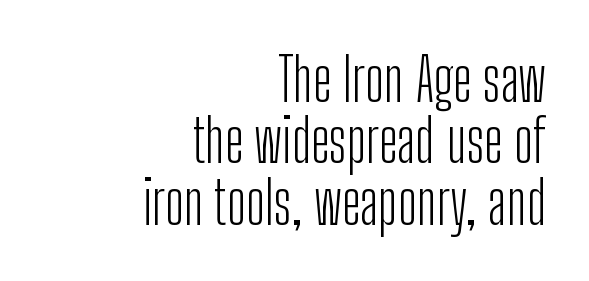
Q: Is the text bold? A: No.
Q: Is the text italic (slanted)? A: No, it is upright.
Q: Is the typeface a serif or a sans-serif typeface? A: Sans-serif.
Q: Is the text underlined? A: No.
Q: How is the paragraph aligned? A: Right-aligned.
Q: Is the spacing between letters normal or unusually wide? A: Normal.
Q: Is the spacing between lines tight, normal or loose? A: Tight.
Q: Width (condensed, normal, or wide)? A: Condensed.
Q: Stroke contrast? A: Low.
Q: x-height? A: Medium.
Q: Monospaced? A: No.
